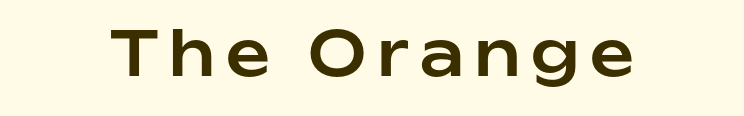
Q: Is the text italic (slanted)? A: No, it is upright.
Q: Is the typeface a serif or a sans-serif typeface? A: Sans-serif.
Q: Is the text underlined? A: No.
Q: Width (condensed, normal, or wide)? A: Normal.
Q: Stroke contrast? A: Low.
Q: x-height? A: Medium.
Q: Monospaced? A: No.
